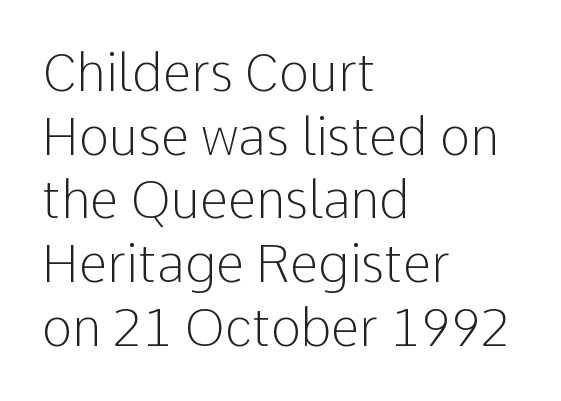
The image shows 51 px light sans-serif type, upright; set left-aligned, normal line spacing (1.25x), normal letter spacing, not underlined; low stroke contrast and a medium x-height.
